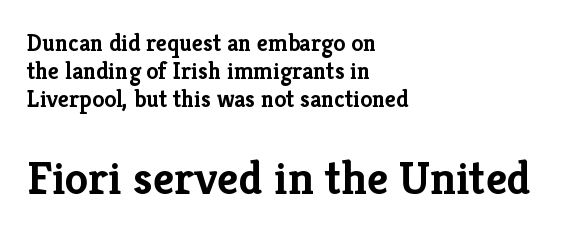
The characters look thick and weighty, a clear bold. Glance below the letters and you will spot only blank space. The type sits square on the baseline with zero lean. These lines are set flush left with a ragged right edge. Here the designer chose a conventional face with non-uniform glyph widths.
